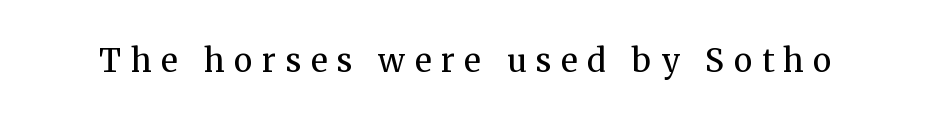
Each letter keeps its own natural width here, so spacing adapts to shape. Descender tails drop into unmarked territory. The type is letterspaced generously, with wide tracking. Upright lettering throughout.
